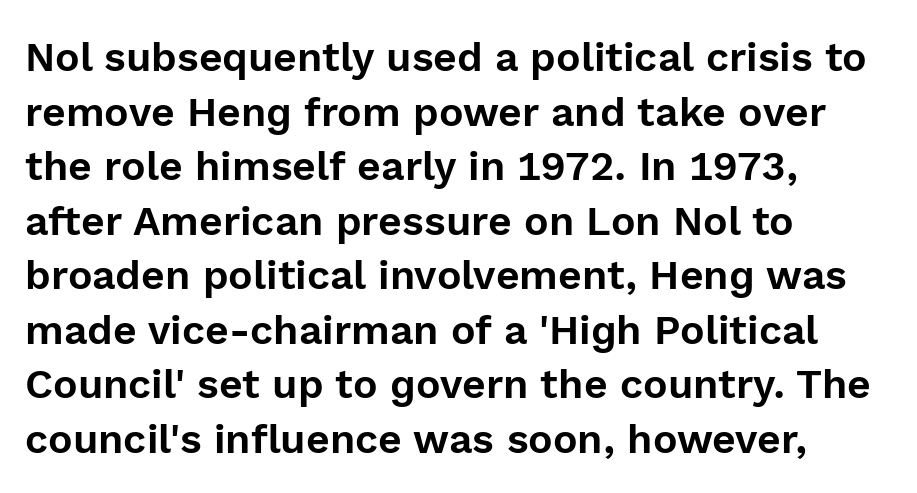
{"serif": "no", "italic": "no", "width": "normal", "x_height": "medium", "monospaced": "no", "underline": "no", "align": "left", "line_spacing": "normal", "line_spacing_ratio": 1.33, "letter_spacing": "normal", "letter_spacing_em": 0.0, "glyph_px": 41}
